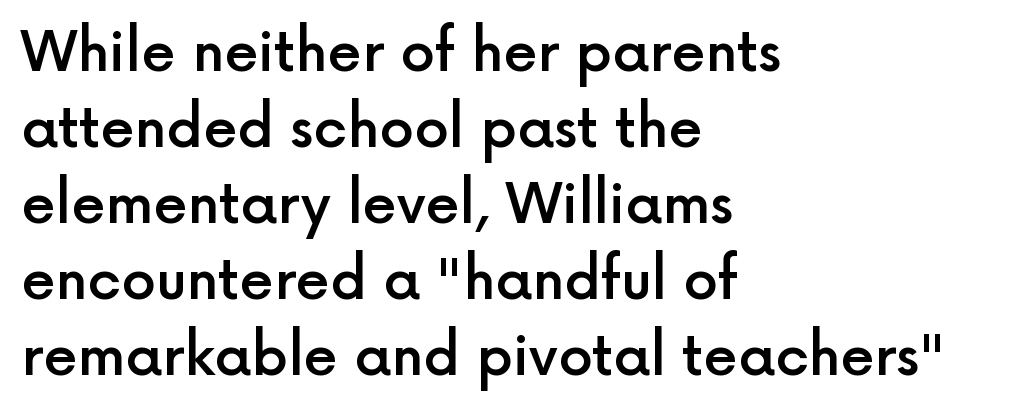
Q: Is the text bold? A: Semi-bold.
Q: Is the text italic (slanted)? A: No, it is upright.
Q: Is the typeface a serif or a sans-serif typeface? A: Sans-serif.
Q: Is the text underlined? A: No.
Q: How is the paragraph aligned? A: Left-aligned.
Q: Is the spacing between letters normal or unusually wide? A: Normal.
Q: Is the spacing between lines tight, normal or loose? A: Normal.
Q: Width (condensed, normal, or wide)? A: Normal.
Q: x-height? A: Medium.
Q: Monospaced? A: No.
